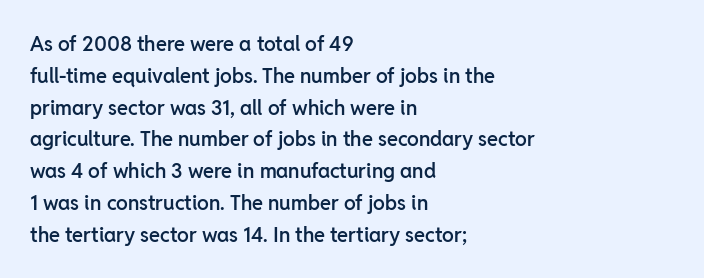
{"italic": "no", "bold": "semi", "underline": "no", "align": "left", "line_spacing": "normal", "line_spacing_ratio": 1.59, "letter_spacing": "normal", "letter_spacing_em": 0.0, "glyph_px": 20}
